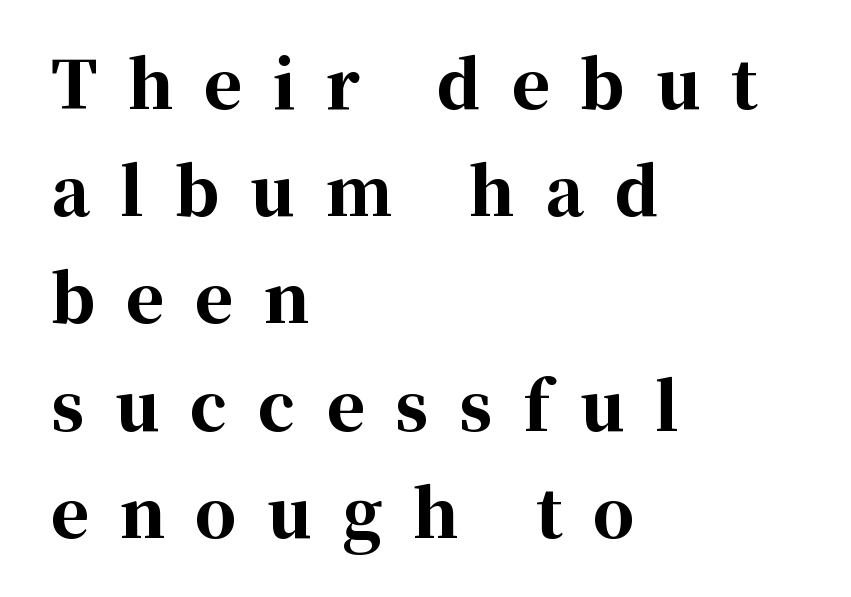
Spacing verdict: proportional, widths tailored to each character. The designer went with a serif here, giving each stem small feet. The passage shown stacks its lines at a standard gap. Typesetter's note: full bold, strokes at maximum text heaviness. The compositor pushed each line to the left boundary.
